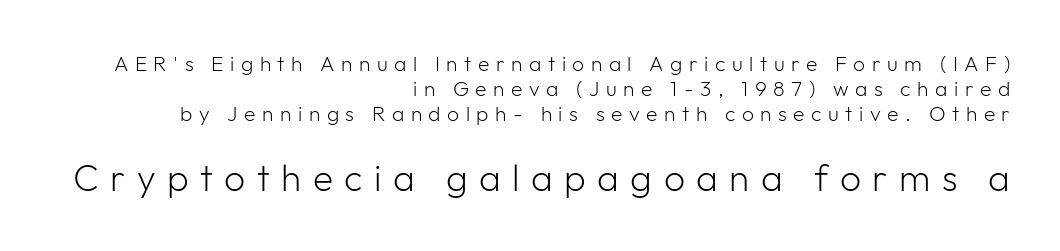
Q: Is the text bold? A: No.
Q: Is the text italic (slanted)? A: No, it is upright.
Q: Is the typeface a serif or a sans-serif typeface? A: Sans-serif.
Q: Is the text underlined? A: No.
Q: How is the paragraph aligned? A: Right-aligned.
Q: Is the spacing between letters normal or unusually wide? A: Unusually wide.
Q: Which block of text is set in a larger size, the first (top) or the second (bottom)? A: The second (bottom) one.
Q: Width (condensed, normal, or wide)? A: Normal.
Q: Stroke contrast? A: Low.
Q: x-height? A: Medium.
Q: Monospaced? A: No.
